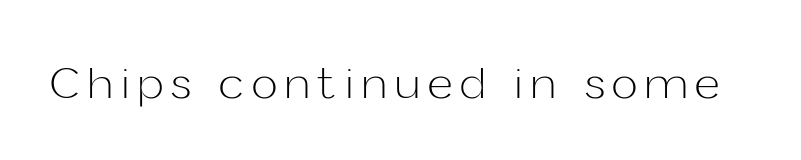
{"serif": "no", "italic": "no", "bold": "no", "weight": "light", "width": "normal", "stroke_contrast": "low", "x_height": "medium", "monospaced": "no", "underline": "no", "glyph_px": 43}
